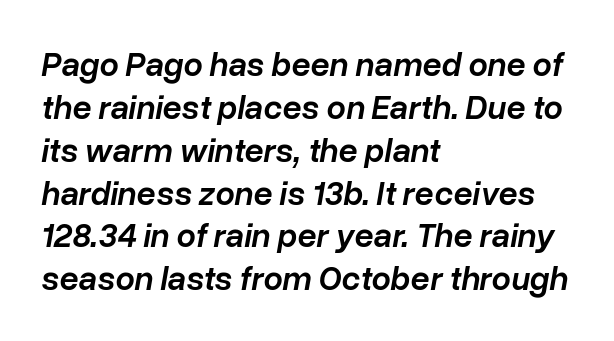
{"italic": "yes", "lean": "right", "slant_degrees": 10, "bold": "semi", "weight": "semibold", "width": "normal", "stroke_contrast": "low", "x_height": "medium", "monospaced": "no", "underline": "no", "align": "left", "line_spacing": "normal", "line_spacing_ratio": 1.26, "letter_spacing": "normal", "letter_spacing_em": 0.0, "glyph_px": 34}
